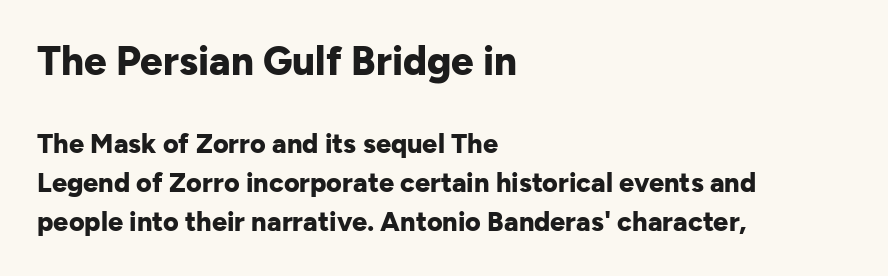
The passage shown is typed in a proportional face where columns would drift. The block of text has a typical density, with ordinary space between rows. Unlike a traditional serif, this face leaves its strokes unadorned. Character size in the leading block exceeds that of the trailing block. Letter spacing: default.
